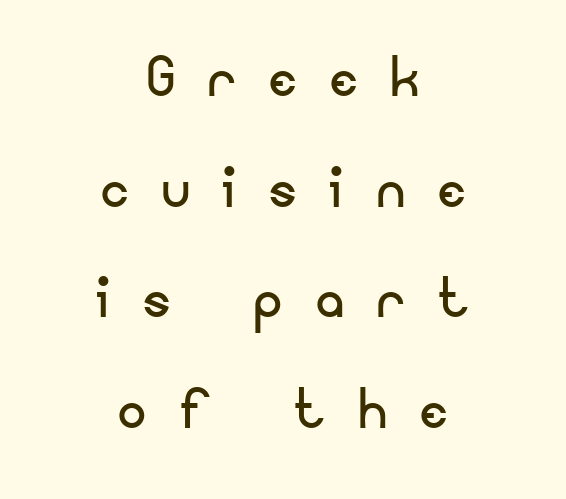
{"serif": "no", "italic": "no", "bold": "no", "weight": "regular", "width": "normal", "stroke_contrast": "low", "x_height": "small", "monospaced": "no", "underline": "no", "align": "center", "line_spacing": "normal", "line_spacing_ratio": 1.58, "letter_spacing": "wide", "letter_spacing_em": 0.48, "glyph_px": 70}
